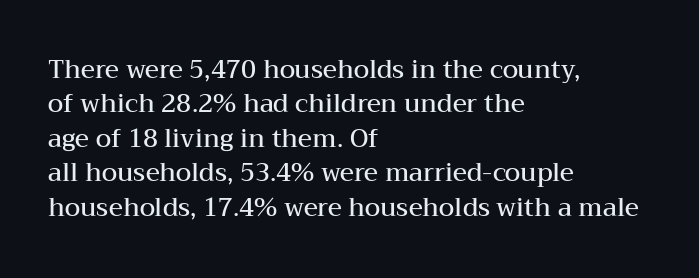
The image shows 25 px text type, upright; set left-aligned, normal line spacing (1.38x), normal letter spacing, not underlined.
